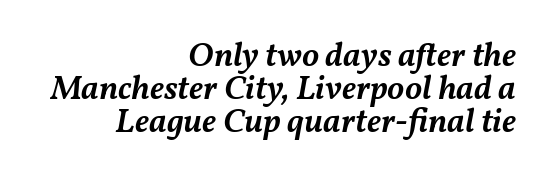
Q: Is the text bold? A: Semi-bold.
Q: Is the text italic (slanted)? A: Yes, it leans right by about 11 degrees.
Q: Is the text underlined? A: No.
Q: How is the paragraph aligned? A: Right-aligned.
Q: Is the spacing between letters normal or unusually wide? A: Normal.
Q: Is the spacing between lines tight, normal or loose? A: Tight.
Q: Width (condensed, normal, or wide)? A: Normal.
Q: Stroke contrast? A: Medium.
Q: x-height? A: Medium.
Q: Monospaced? A: No.
